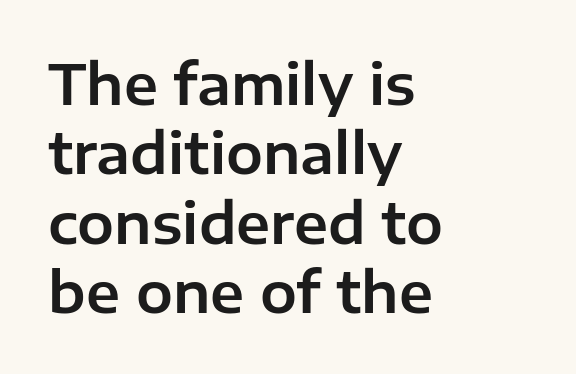
Q: Is the text italic (slanted)? A: No, it is upright.
Q: Is the typeface a serif or a sans-serif typeface? A: Sans-serif.
Q: Is the text underlined? A: No.
Q: How is the paragraph aligned? A: Left-aligned.
Q: Is the spacing between letters normal or unusually wide? A: Normal.
Q: Is the spacing between lines tight, normal or loose? A: Normal.
Q: Width (condensed, normal, or wide)? A: Normal.
Q: Stroke contrast? A: Low.
Q: x-height? A: Medium.
Q: Monospaced? A: No.
